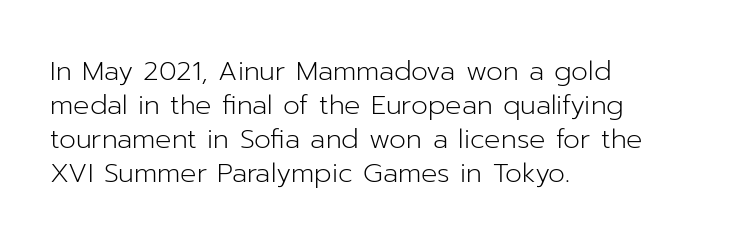
Vertically, the passage feels balanced, rows spaced as you'd expect. The strip under each line holds only bare page. Weight: in the light-to-regular range. Glyph-to-glyph distance matches everyday printed text.
